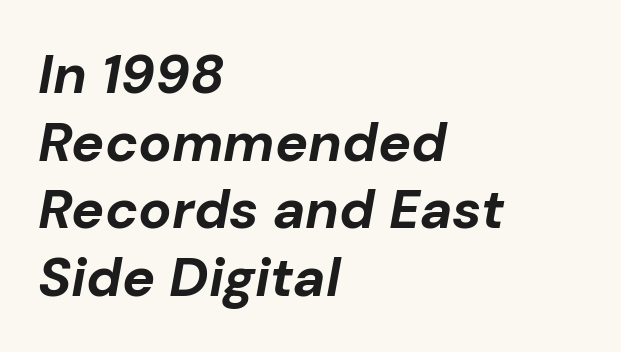
{"italic": "yes", "lean": "right", "slant_degrees": 10, "bold": "yes", "weight": "bold", "width": "normal", "stroke_contrast": "low", "x_height": "medium", "monospaced": "no", "underline": "no", "align": "left", "line_spacing_ratio": 1.23, "letter_spacing": "normal", "letter_spacing_em": 0.0, "glyph_px": 55}
